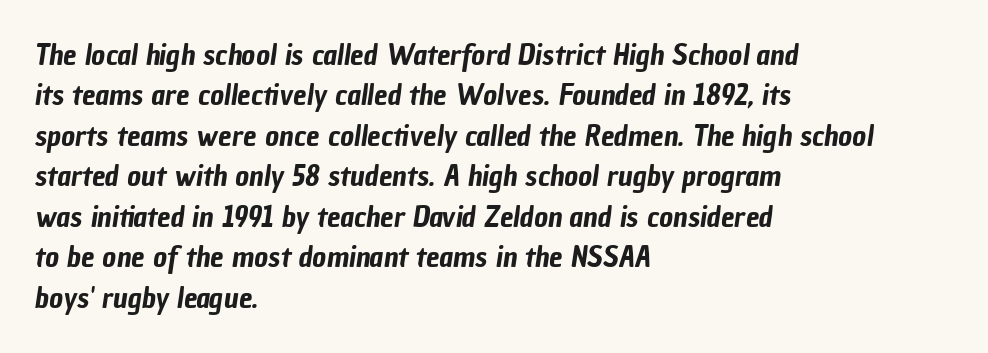
{"serif": "no", "width": "condensed", "stroke_contrast": "low", "x_height": "medium", "monospaced": "no", "underline": "no", "align": "left", "line_spacing": "normal", "line_spacing_ratio": 1.35, "letter_spacing": "normal", "letter_spacing_em": 0.0, "glyph_px": 30}
